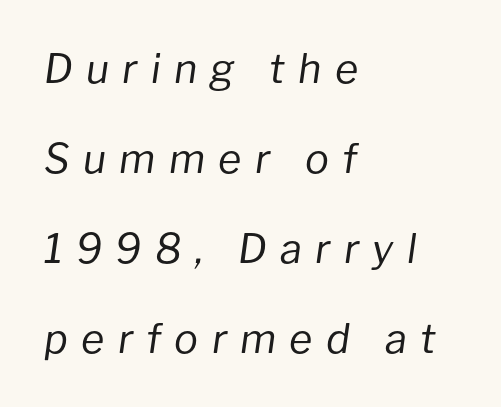
The rendering applies a slant to the glyphs. The passage shown has open, widely tracked lettering throughout. Unmarked baselines from the first word to the last. Left-aligned paragraph, ragged on the right. This is not heavy type; no bold has been used. Whoever set this chose breathing room over compactness in the vertical rhythm.
